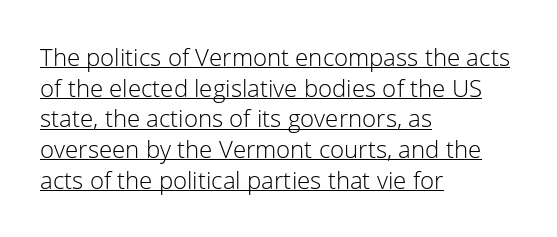
Q: Is the text bold? A: No.
Q: Is the text italic (slanted)? A: No, it is upright.
Q: Is the text underlined? A: Yes.
Q: How is the paragraph aligned? A: Left-aligned.
Q: Is the spacing between letters normal or unusually wide? A: Normal.
Q: Is the spacing between lines tight, normal or loose? A: Normal.
